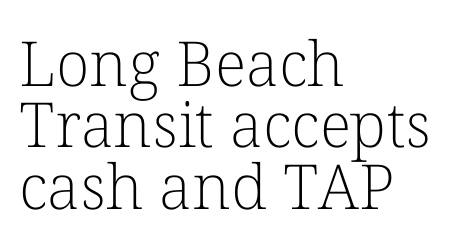
How are the letters spaced? Ordinarily, with no added tracking. Does the copy run flush right? No — it runs flush left. Think of a printed novel: that variable character pitch is what you see here. Counters stay open thanks to moderate or lighter strokes.
